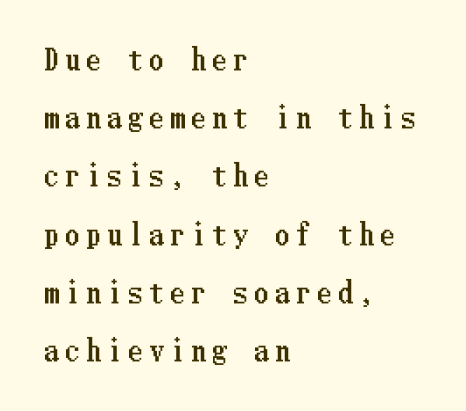
{"italic": "no", "width": "condensed", "stroke_contrast": "low", "x_height": "medium", "underline": "no", "align": "left", "line_spacing": "loose", "line_spacing_ratio": 2.08, "letter_spacing": "wide", "letter_spacing_em": 0.25, "glyph_px": 28}
